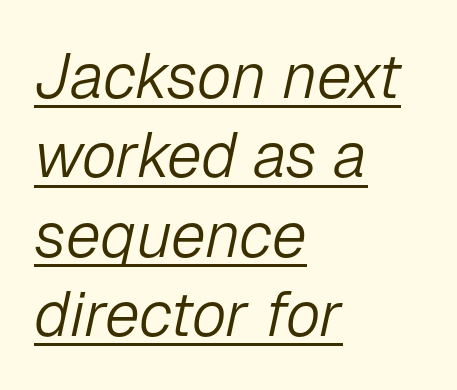
Q: Is the text bold? A: No.
Q: Is the text italic (slanted)? A: Yes, it leans right by about 12 degrees.
Q: Is the text underlined? A: Yes.
Q: How is the paragraph aligned? A: Left-aligned.
Q: Is the spacing between letters normal or unusually wide? A: Normal.
Q: Is the spacing between lines tight, normal or loose? A: Normal.
Q: Width (condensed, normal, or wide)? A: Normal.
Q: Stroke contrast? A: Low.
Q: x-height? A: Medium.
Q: Monospaced? A: No.
